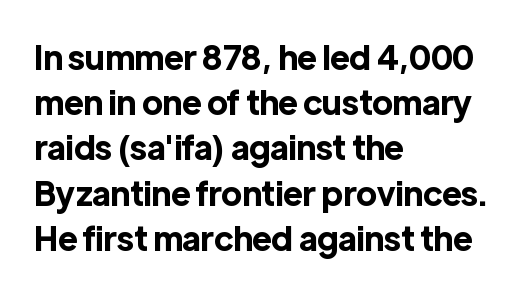
The image shows 33 px bold sans-serif type, upright; set left-aligned, normal line spacing (1.37x), normal letter spacing, not underlined; a medium x-height.
